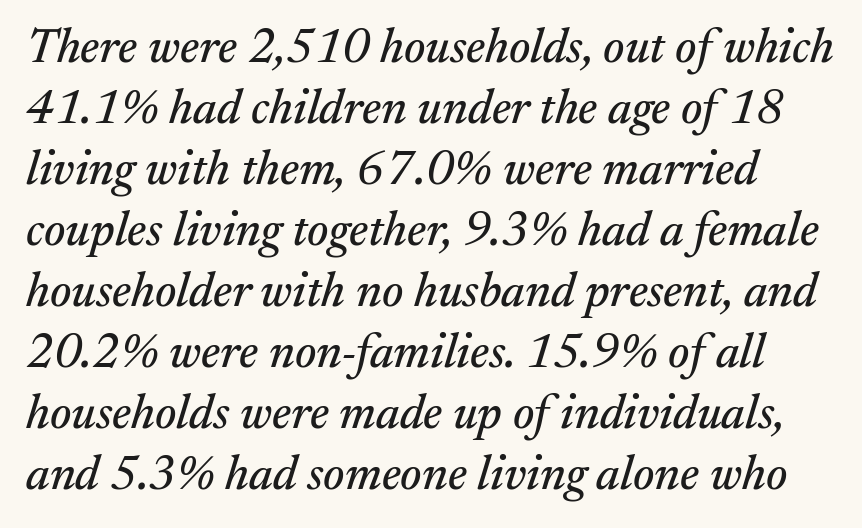
The image shows 48 px serif type, italic (leaning right); set normal line spacing (1.27x), normal letter spacing, not underlined; medium stroke contrast and a medium x-height.
